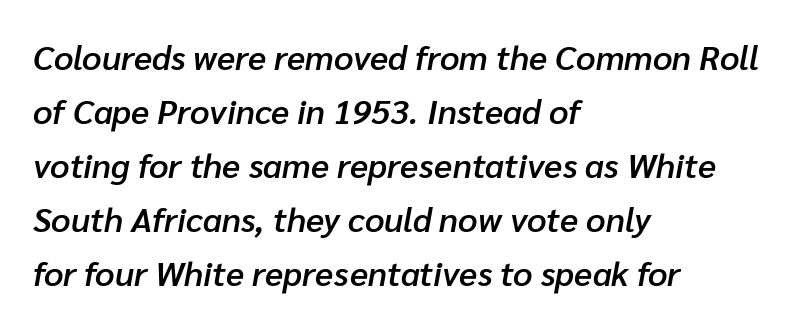
The space between consecutive lines is moderate. Is the type bold? Partly — it's a semibold, heavier than regular but not fully bold. The passage shown leans; its letterforms are oblique. Typeset ragged right — the left edge is the straight one. Proportional: the letters do not fall into vertical columns. These lines keep a tight, regular rhythm from letter to letter.
